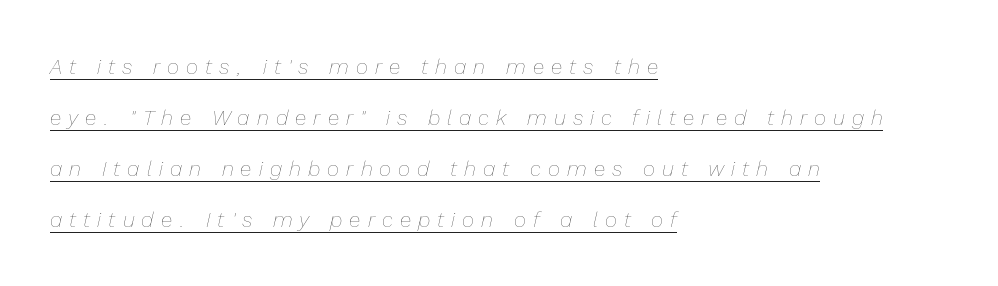
Q: Is the text bold? A: No.
Q: Is the text italic (slanted)? A: Yes, it leans right by about 13 degrees.
Q: Is the text underlined? A: Yes.
Q: How is the paragraph aligned? A: Left-aligned.
Q: Is the spacing between letters normal or unusually wide? A: Unusually wide.
Q: Is the spacing between lines tight, normal or loose? A: Loose.
